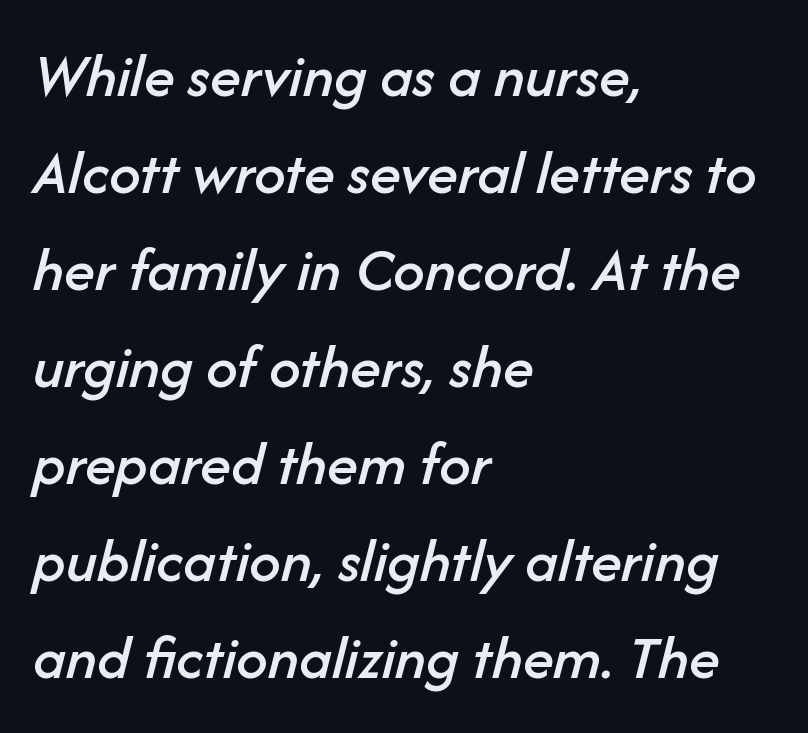
Q: Is the text italic (slanted)? A: Yes, it leans right by about 14 degrees.
Q: Is the text underlined? A: No.
Q: How is the paragraph aligned? A: Left-aligned.
Q: Is the spacing between letters normal or unusually wide? A: Normal.
Q: Is the spacing between lines tight, normal or loose? A: Normal.
Q: Width (condensed, normal, or wide)? A: Normal.
Q: Stroke contrast? A: Low.
Q: x-height? A: Medium.
Q: Monospaced? A: No.
